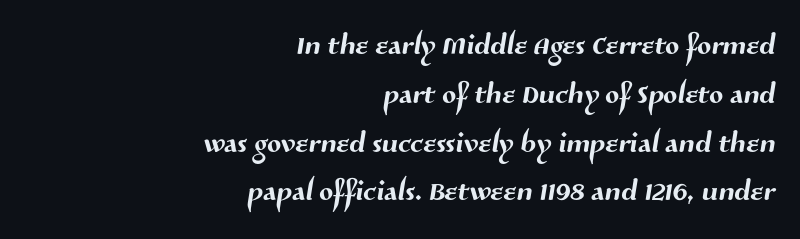
Q: Is the typeface a serif or a sans-serif typeface? A: Sans-serif.
Q: Is the text underlined? A: No.
Q: How is the paragraph aligned? A: Right-aligned.
Q: Is the spacing between letters normal or unusually wide? A: Normal.
Q: Width (condensed, normal, or wide)? A: Normal.
Q: Stroke contrast? A: Medium.
Q: x-height? A: Medium.
Q: Monospaced? A: No.
